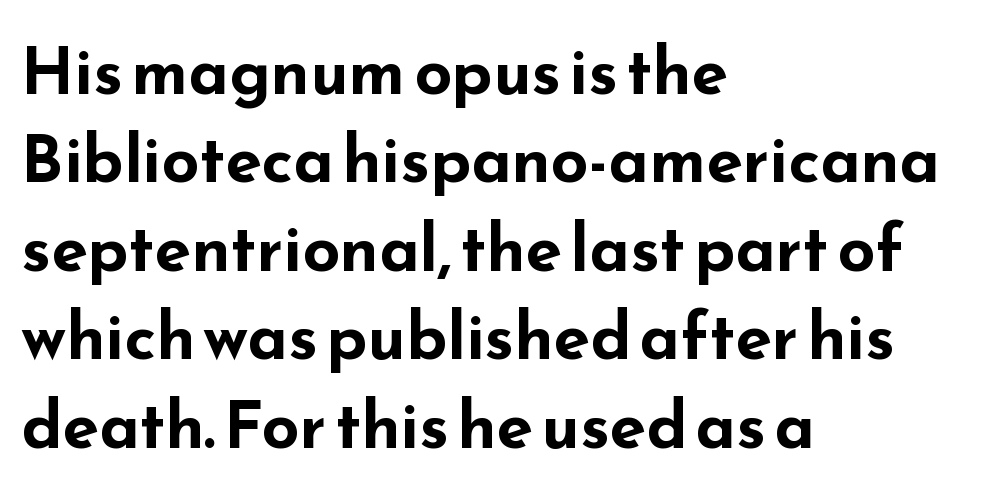
{"serif": "no", "italic": "no", "bold": "yes", "weight": "bold", "width": "wide", "stroke_contrast": "low", "x_height": "small", "monospaced": "no", "underline": "no", "align": "left", "line_spacing": "normal", "line_spacing_ratio": 1.34, "letter_spacing": "normal", "letter_spacing_em": 0.0, "glyph_px": 66}
